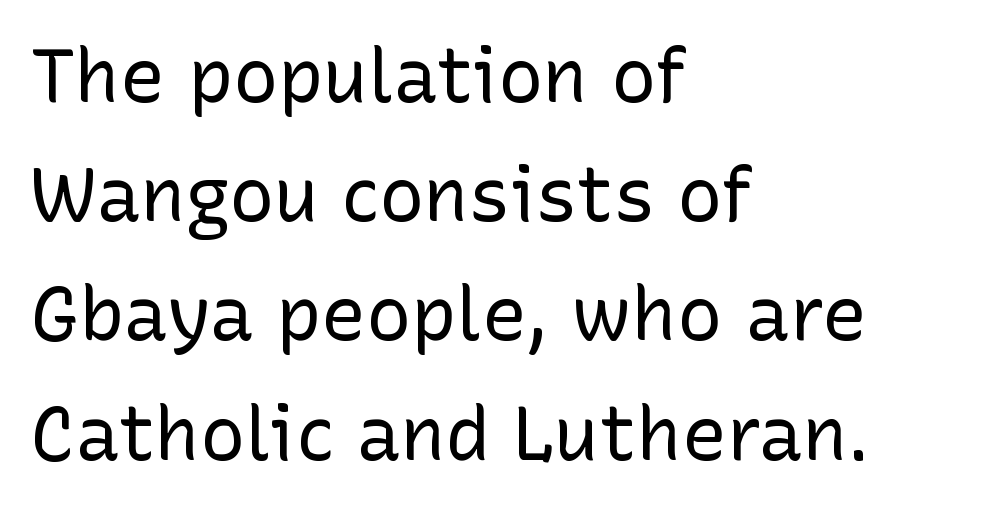
Q: Is the text bold? A: No.
Q: Is the text italic (slanted)? A: No, it is upright.
Q: Is the typeface a serif or a sans-serif typeface? A: Sans-serif.
Q: Is the text underlined? A: No.
Q: How is the paragraph aligned? A: Left-aligned.
Q: Is the spacing between letters normal or unusually wide? A: Normal.
Q: Is the spacing between lines tight, normal or loose? A: Normal.
Q: Width (condensed, normal, or wide)? A: Normal.
Q: Stroke contrast? A: Low.
Q: x-height? A: Medium.
Q: Monospaced? A: No.
